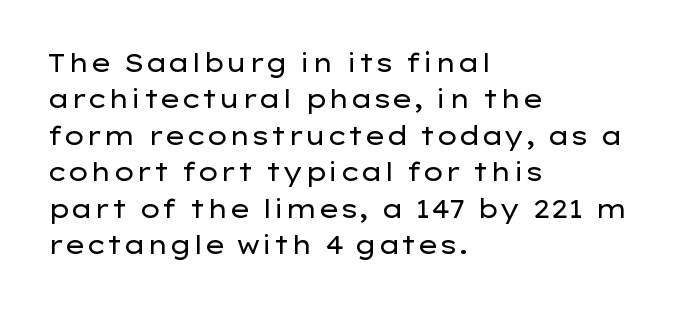
Q: Is the text bold? A: No.
Q: Is the text italic (slanted)? A: No, it is upright.
Q: Is the text underlined? A: No.
Q: How is the paragraph aligned? A: Left-aligned.
Q: Is the spacing between letters normal or unusually wide? A: Normal.
Q: Is the spacing between lines tight, normal or loose? A: Normal.
